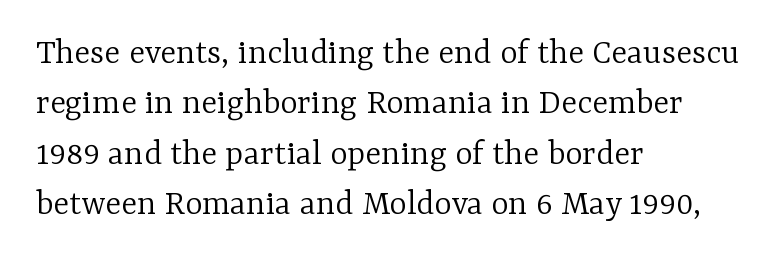
Q: Is the text bold? A: No.
Q: Is the text italic (slanted)? A: No, it is upright.
Q: Is the typeface a serif or a sans-serif typeface? A: Serif.
Q: Is the text underlined? A: No.
Q: How is the paragraph aligned? A: Left-aligned.
Q: Is the spacing between letters normal or unusually wide? A: Normal.
Q: Is the spacing between lines tight, normal or loose? A: Normal.
Q: Width (condensed, normal, or wide)? A: Normal.
Q: Stroke contrast? A: Low.
Q: x-height? A: Medium.
Q: Monospaced? A: No.
